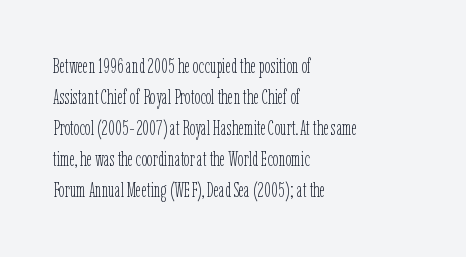
Q: Is the text bold? A: No.
Q: Is the text italic (slanted)? A: No, it is upright.
Q: Is the text underlined? A: No.
Q: How is the paragraph aligned? A: Left-aligned.
Q: Is the spacing between letters normal or unusually wide? A: Normal.
Q: Is the spacing between lines tight, normal or loose? A: Normal.
